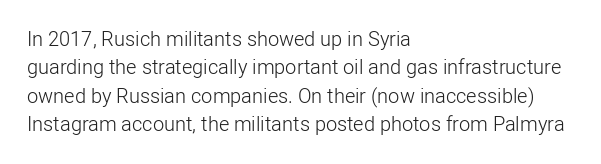
Glyph-to-glyph distance matches everyday printed text. One glance says typical: line gaps are just what's usual. A bare baseline throughout the passage. Does the lettering tilt? It doesn't — this is upright.
